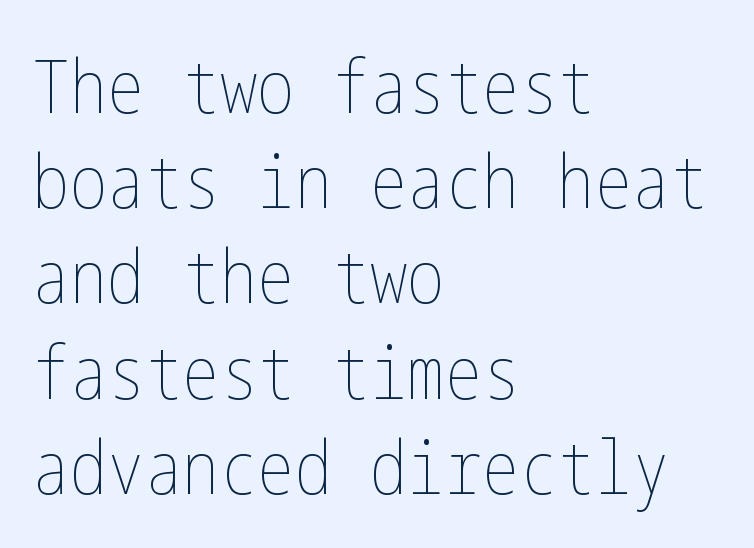
{"italic": "no", "bold": "no", "weight": "thin", "width": "condensed", "stroke_contrast": "low", "x_height": "medium", "underline": "no", "align": "left", "line_spacing": "normal", "line_spacing_ratio": 1.27, "letter_spacing": "normal", "letter_spacing_em": 0.0, "glyph_px": 75}
